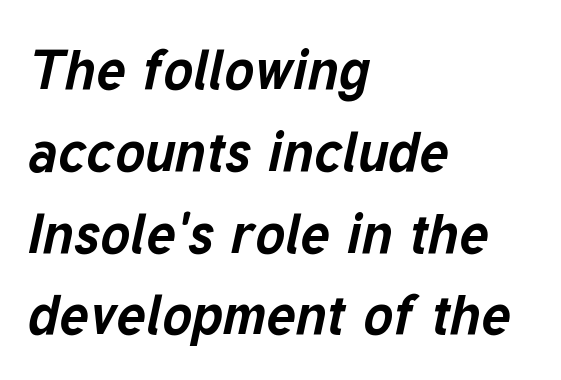
The image shows 56 px bold type, italic (leaning right); set left-aligned, normal line spacing (1.46x), normal letter spacing, not underlined; low stroke contrast and a medium x-height.
